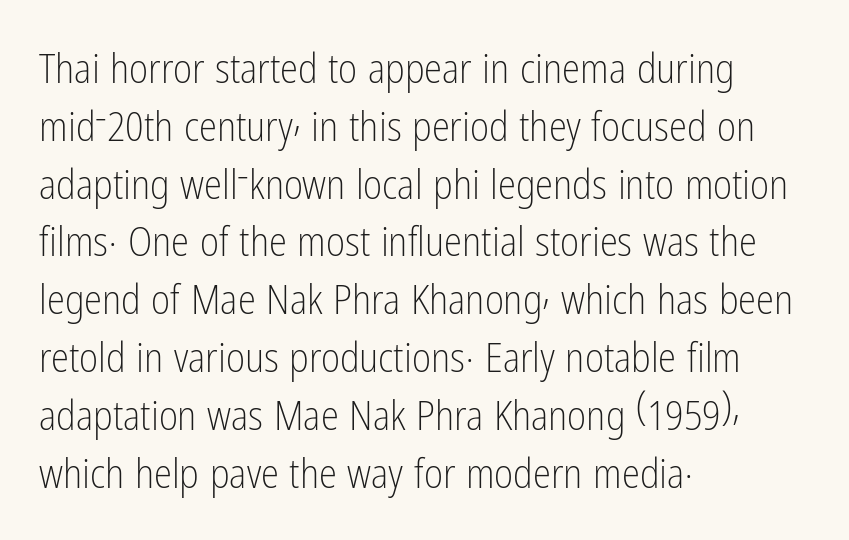
The image shows 41 px light, condensed sans-serif type, upright; set left-aligned, normal line spacing (1.41x), normal letter spacing, not underlined; low stroke contrast and a medium x-height.
